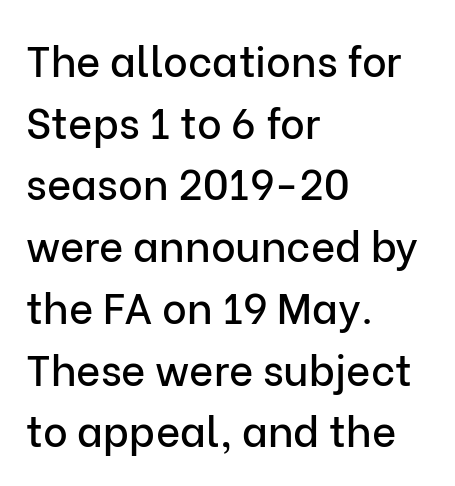
{"serif": "no", "italic": "no", "width": "normal", "stroke_contrast": "low", "x_height": "medium", "monospaced": "no", "underline": "no", "align": "left", "line_spacing": "normal", "line_spacing_ratio": 1.47, "letter_spacing": "normal", "letter_spacing_em": 0.0, "glyph_px": 42}
